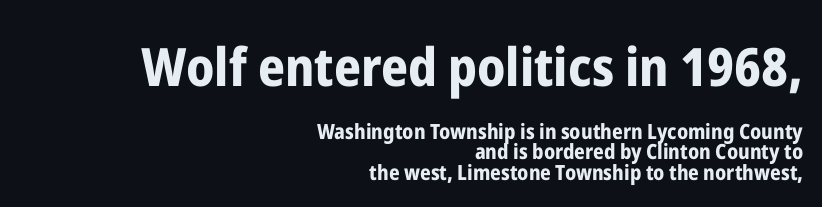
Q: Is the text bold? A: Yes.
Q: Is the text italic (slanted)? A: No, it is upright.
Q: Is the typeface a serif or a sans-serif typeface? A: Sans-serif.
Q: Is the text underlined? A: No.
Q: How is the paragraph aligned? A: Right-aligned.
Q: Is the spacing between letters normal or unusually wide? A: Normal.
Q: Is the spacing between lines tight, normal or loose? A: Tight.
Q: Which block of text is set in a larger size, the first (top) or the second (bottom)? A: The first (top) one.
Q: Width (condensed, normal, or wide)? A: Condensed.
Q: Stroke contrast? A: Low.
Q: x-height? A: Medium.
Q: Monospaced? A: No.
